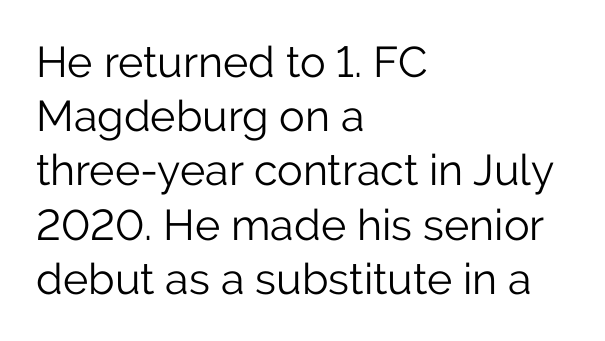
{"serif": "no", "italic": "no", "bold": "no", "weight": "light", "width": "normal", "stroke_contrast": "low", "x_height": "medium", "monospaced": "no", "underline": "no", "align": "left", "line_spacing": "normal", "line_spacing_ratio": 1.26, "letter_spacing": "normal", "letter_spacing_em": 0.0, "glyph_px": 43}
